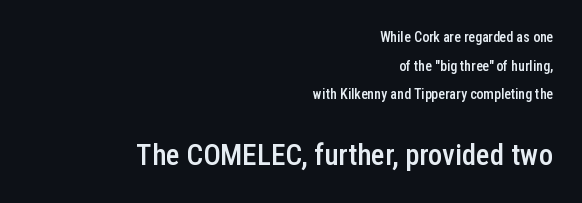
Each row of text sits above clean, open space. The letters stand upright; this is a roman face. The second block has been scaled up relative to the first. These lines stack with their right ends in a neat column. Nothing sits at the stroke ends, so this counts as sans-serif. You could not count columns in this text — the font is proportionally spaced.
